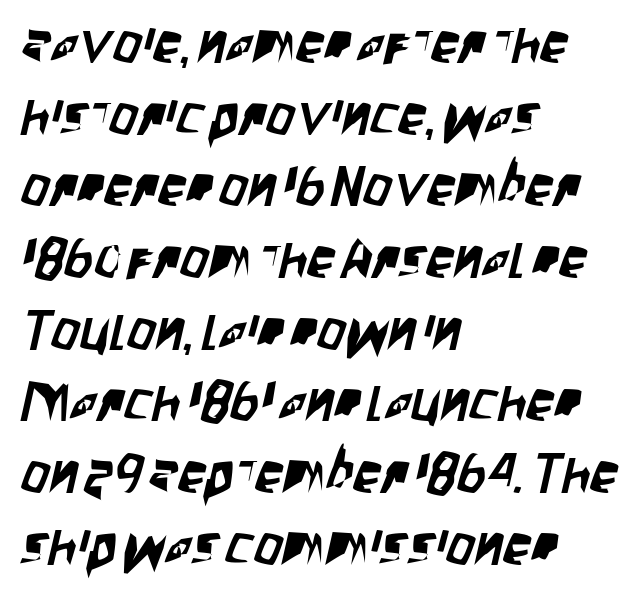
{"serif": "no", "width": "condensed", "stroke_contrast": "low", "x_height": "large", "monospaced": "no", "underline": "no", "align": "left", "line_spacing": "normal", "line_spacing_ratio": 1.28, "letter_spacing": "normal", "letter_spacing_em": 0.0, "glyph_px": 56}
